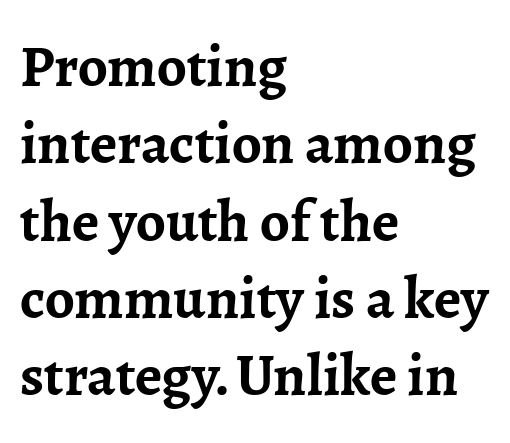
The image shows 59 px semibold serif type, upright; set left-aligned, normal line spacing (1.31x), normal letter spacing, not underlined; low stroke contrast and a medium x-height.
